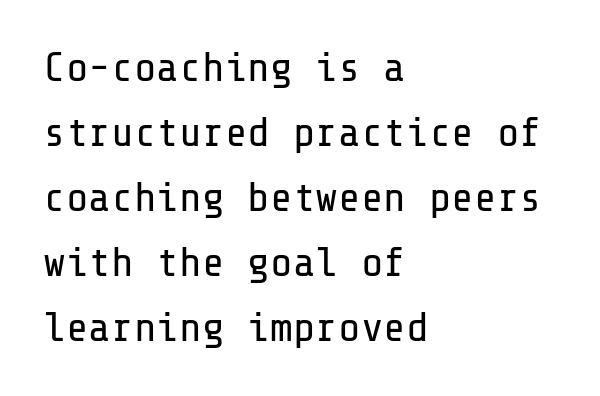
This rendering employs a face without finishing strokes, i.e., a sans-serif. The font sits on the lighter half of the weight spectrum, regular included. When letters stand straight like this, we call the style roman or upright. The compositor pushed each line to the left boundary.
